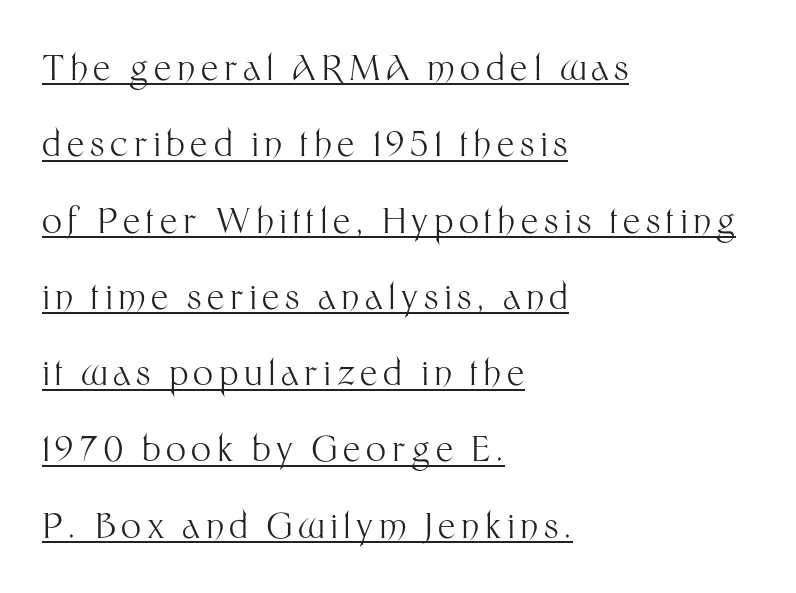
The image shows 35 px light sans-serif type, upright; set left-aligned, loose line spacing (2.18x), underlined; medium stroke contrast and a medium x-height.
